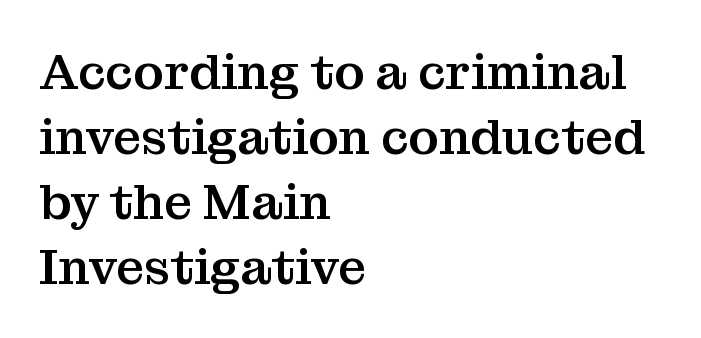
{"serif": "yes", "italic": "no", "width": "normal", "stroke_contrast": "medium", "x_height": "medium", "monospaced": "no", "underline": "no", "align": "left", "line_spacing": "normal", "line_spacing_ratio": 1.3, "letter_spacing": "normal", "letter_spacing_em": 0.0, "glyph_px": 50}
